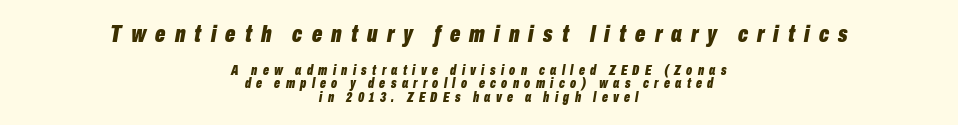
The image shows 24 px bold type, italic (leaning right); set centered, tight line spacing (0.95x), unusually wide letter spacing (+0.38 em), not underlined; the first (top) block is 1.71x larger.
